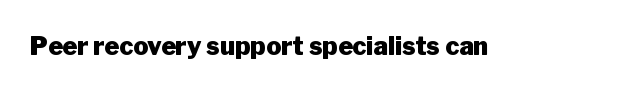
{"italic": "no", "bold": "yes", "underline": "no", "letter_spacing": "normal", "letter_spacing_em": 0.0, "glyph_px": 25}
